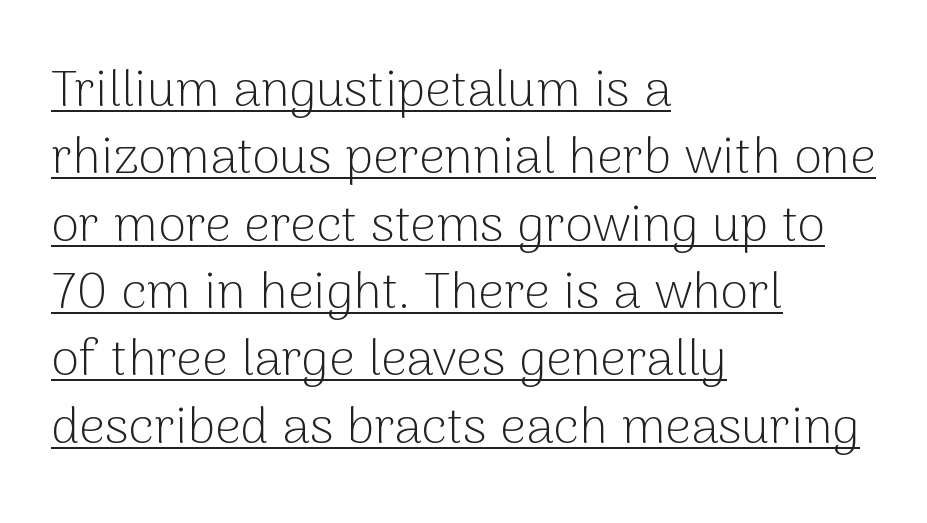
Q: Is the text bold? A: No.
Q: Is the text italic (slanted)? A: No, it is upright.
Q: Is the typeface a serif or a sans-serif typeface? A: Sans-serif.
Q: Is the text underlined? A: Yes.
Q: How is the paragraph aligned? A: Left-aligned.
Q: Is the spacing between letters normal or unusually wide? A: Normal.
Q: Is the spacing between lines tight, normal or loose? A: Normal.
Q: Width (condensed, normal, or wide)? A: Normal.
Q: Stroke contrast? A: Low.
Q: x-height? A: Medium.
Q: Monospaced? A: No.
